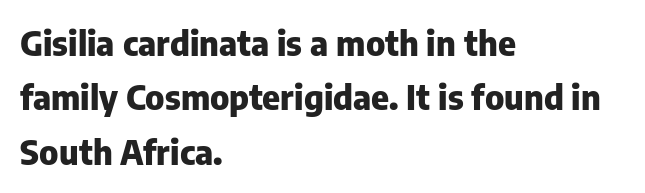
The image shows 34 px heavy sans-serif type, upright; set left-aligned, normal line spacing (1.6x), normal letter spacing, not underlined; low stroke contrast and a medium x-height.
